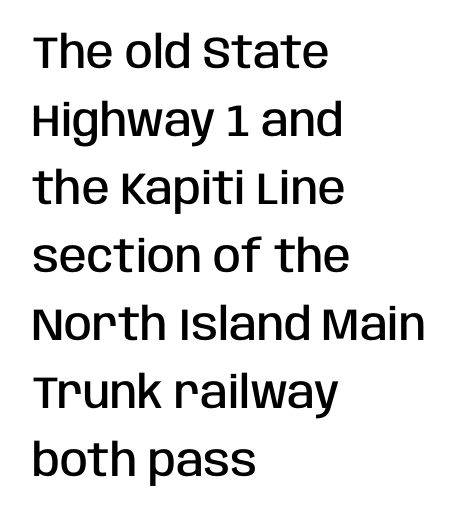
The image shows 45 px semibold, condensed sans-serif type, upright; set left-aligned, normal line spacing (1.51x), normal letter spacing, not underlined; low stroke contrast and a large x-height.
